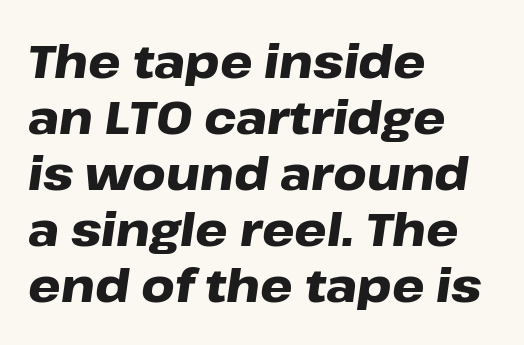
{"italic": "yes", "lean": "right", "slant_degrees": 8, "bold": "yes", "weight": "heavy", "width": "wide", "stroke_contrast": "low", "x_height": "medium", "monospaced": "no", "underline": "no", "align": "left", "line_spacing_ratio": 1.22, "letter_spacing": "normal", "letter_spacing_em": 0.0, "glyph_px": 46}
